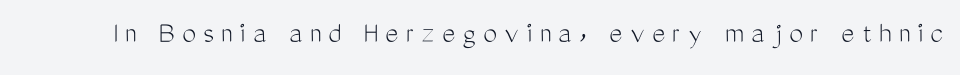
The image shows 31 px light, condensed sans-serif type, upright; set unusually wide letter spacing (+0.24 em), not underlined; medium stroke contrast and a medium x-height.
